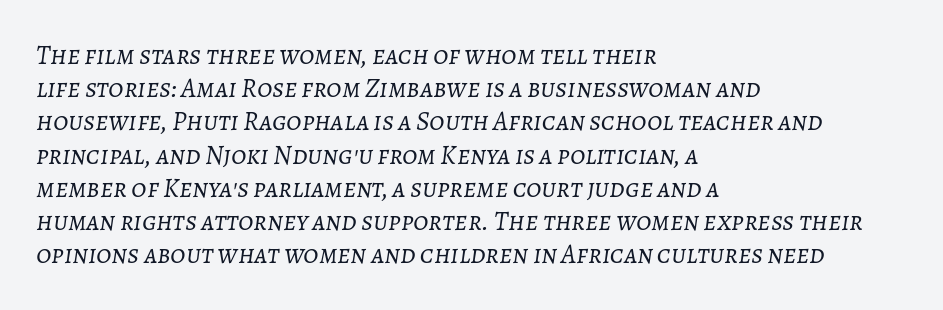
{"italic": "yes", "lean": "right", "slant_degrees": 7, "bold": "no", "underline": "no", "align": "left", "line_spacing_ratio": 1.23, "letter_spacing": "normal", "letter_spacing_em": 0.0, "glyph_px": 27}
